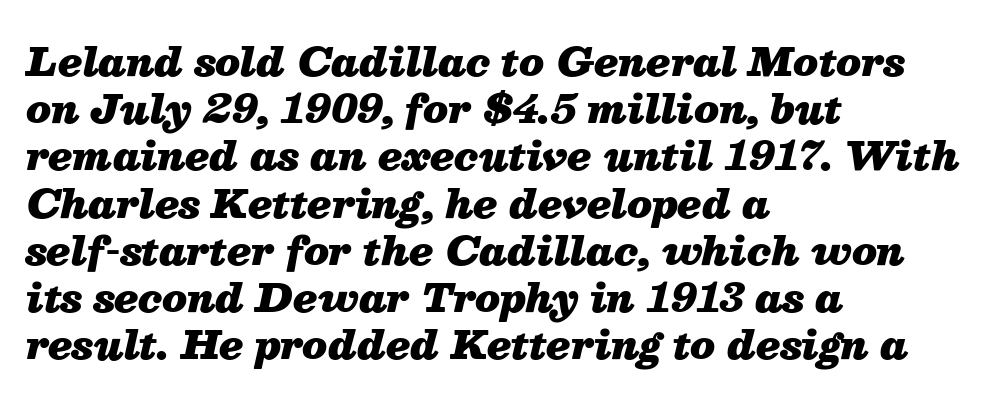
Q: Is the text bold? A: Yes.
Q: Is the text italic (slanted)? A: Yes, it leans right by about 13 degrees.
Q: Is the text underlined? A: No.
Q: How is the paragraph aligned? A: Left-aligned.
Q: Is the spacing between letters normal or unusually wide? A: Normal.
Q: Width (condensed, normal, or wide)? A: Normal.
Q: Stroke contrast? A: Medium.
Q: x-height? A: Medium.
Q: Monospaced? A: No.
